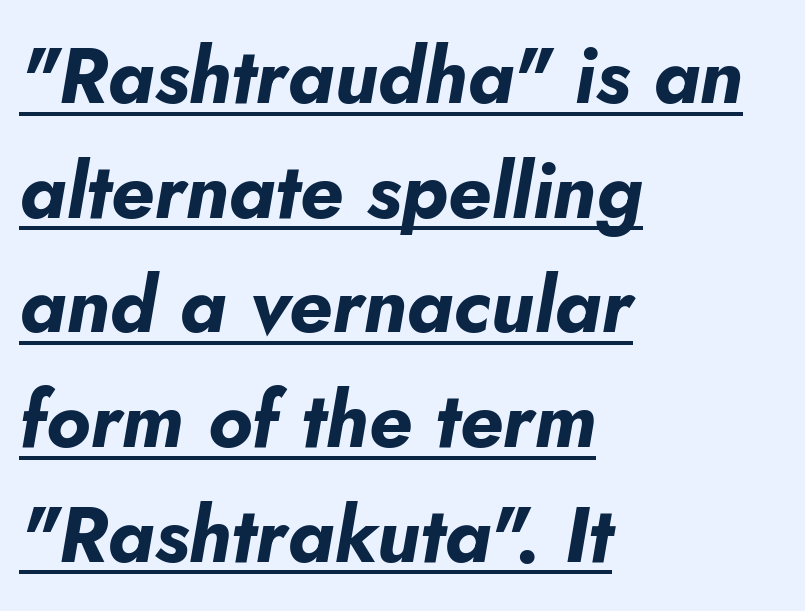
Q: Is the text bold? A: Yes.
Q: Is the text italic (slanted)? A: Yes, it leans right by about 5 degrees.
Q: Is the text underlined? A: Yes.
Q: How is the paragraph aligned? A: Left-aligned.
Q: Is the spacing between letters normal or unusually wide? A: Normal.
Q: Is the spacing between lines tight, normal or loose? A: Normal.
Q: Width (condensed, normal, or wide)? A: Normal.
Q: Stroke contrast? A: Low.
Q: x-height? A: Small.
Q: Monospaced? A: No.
